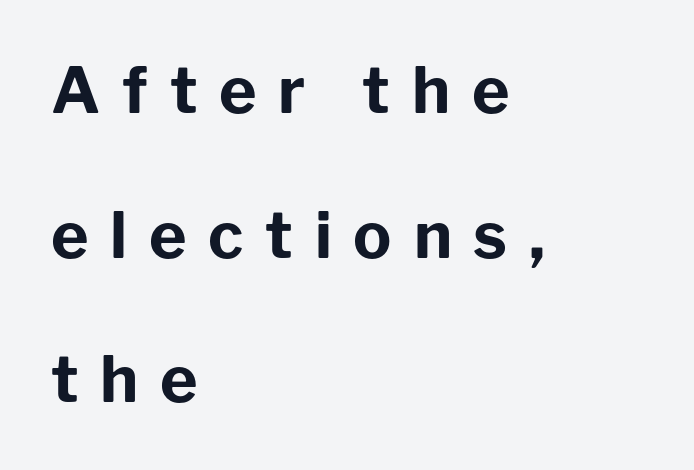
Q: Is the text bold? A: Yes.
Q: Is the text italic (slanted)? A: No, it is upright.
Q: Is the typeface a serif or a sans-serif typeface? A: Sans-serif.
Q: Is the text underlined? A: No.
Q: How is the paragraph aligned? A: Left-aligned.
Q: Is the spacing between letters normal or unusually wide? A: Unusually wide.
Q: Is the spacing between lines tight, normal or loose? A: Loose.
Q: Width (condensed, normal, or wide)? A: Normal.
Q: Stroke contrast? A: Low.
Q: x-height? A: Medium.
Q: Monospaced? A: No.
